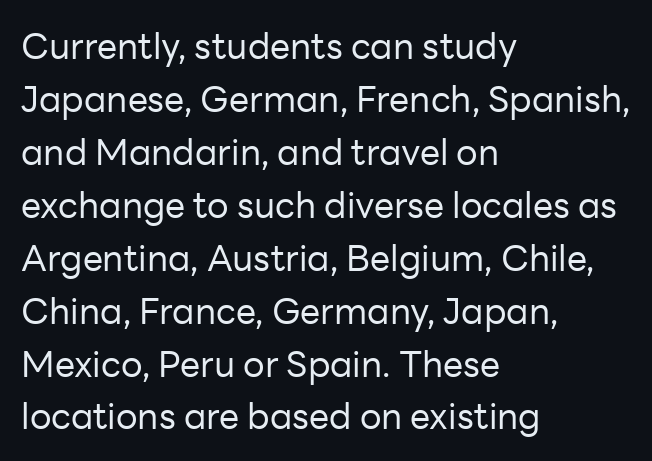
The image shows 36 px regular-weight sans-serif type, upright; set left-aligned, normal line spacing (1.47x), normal letter spacing, not underlined; low stroke contrast and a medium x-height.
